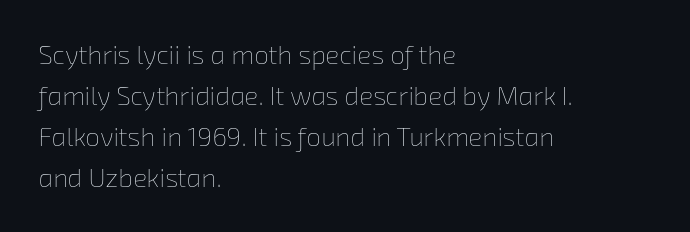
{"bold": "no", "underline": "no", "align": "left", "line_spacing": "normal", "line_spacing_ratio": 1.58, "letter_spacing": "normal", "letter_spacing_em": 0.0, "glyph_px": 26}
